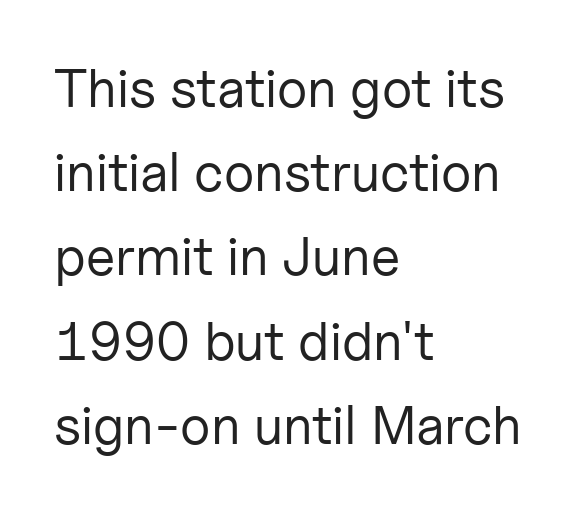
Q: Is the text bold? A: No.
Q: Is the text italic (slanted)? A: No, it is upright.
Q: Is the typeface a serif or a sans-serif typeface? A: Sans-serif.
Q: Is the text underlined? A: No.
Q: How is the paragraph aligned? A: Left-aligned.
Q: Is the spacing between letters normal or unusually wide? A: Normal.
Q: Is the spacing between lines tight, normal or loose? A: Normal.
Q: Width (condensed, normal, or wide)? A: Normal.
Q: Stroke contrast? A: Low.
Q: x-height? A: Medium.
Q: Monospaced? A: No.
